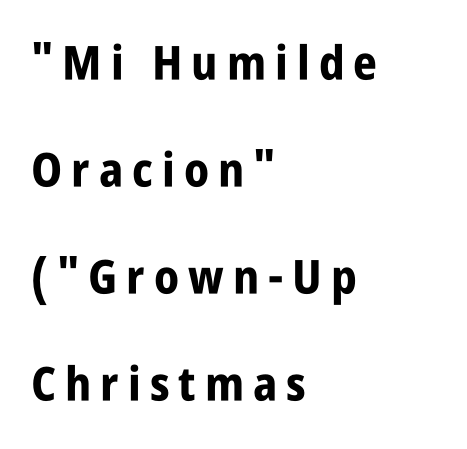
{"serif": "no", "italic": "no", "bold": "yes", "weight": "bold", "width": "condensed", "stroke_contrast": "low", "x_height": "large", "monospaced": "no", "underline": "no", "align": "left", "line_spacing": "loose", "line_spacing_ratio": 2.28, "glyph_px": 47}
